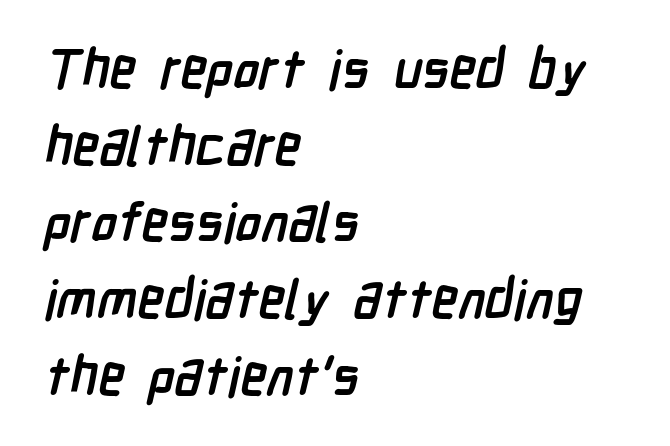
{"serif": "no", "bold": "yes", "weight": "semibold", "width": "condensed", "stroke_contrast": "low", "x_height": "medium", "monospaced": "no", "underline": "no", "align": "left", "line_spacing": "normal", "line_spacing_ratio": 1.42, "letter_spacing": "normal", "letter_spacing_em": 0.0, "glyph_px": 54}
